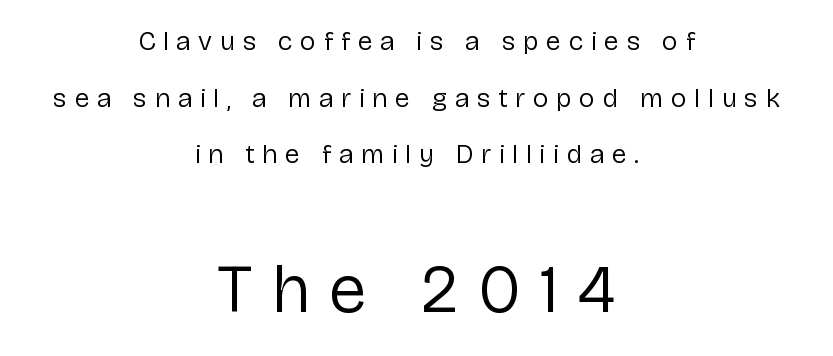
The image shows 68 px regular-weight sans-serif type, upright; set centered, loose line spacing (2.1x), unusually wide letter spacing (+0.28 em), not underlined; the second (bottom) block is 2.52x larger; low stroke contrast and a medium x-height.
